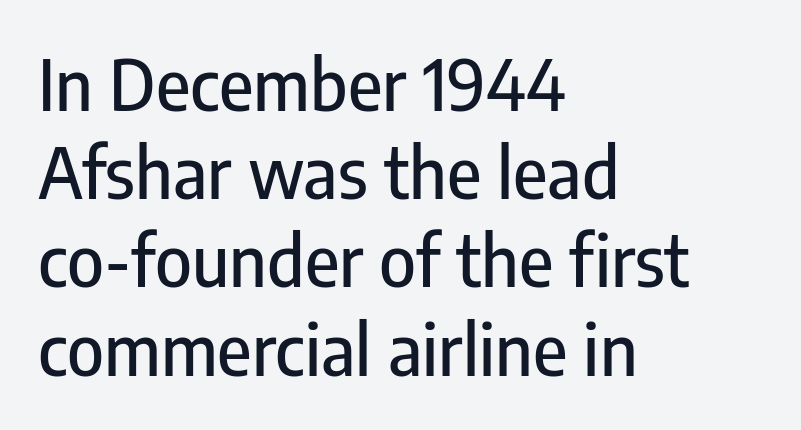
{"serif": "no", "italic": "no", "width": "condensed", "stroke_contrast": "low", "x_height": "medium", "monospaced": "no", "underline": "no", "align": "left", "line_spacing": "normal", "line_spacing_ratio": 1.26, "letter_spacing": "normal", "letter_spacing_em": 0.0, "glyph_px": 70}
